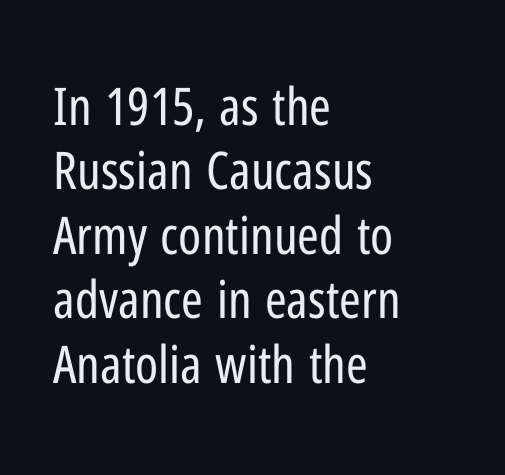
The image shows 52 px regular-weight, condensed sans-serif type, upright; set left-aligned, line spacing 1.24x, normal letter spacing, not underlined; low stroke contrast and a medium x-height.
